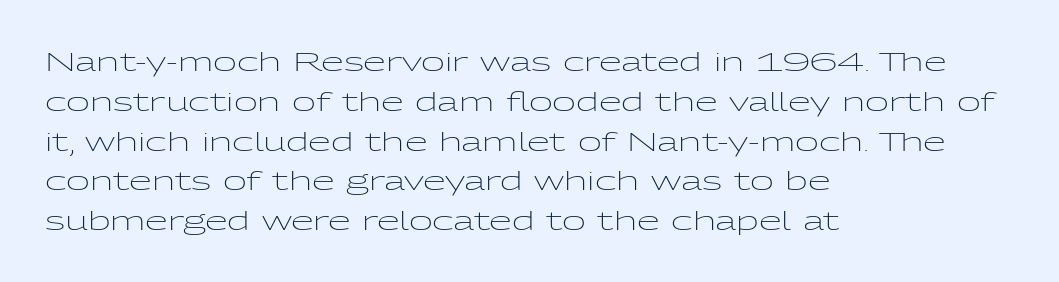
Q: Is the text bold? A: No.
Q: Is the text italic (slanted)? A: No, it is upright.
Q: Is the text underlined? A: No.
Q: How is the paragraph aligned? A: Left-aligned.
Q: Is the spacing between letters normal or unusually wide? A: Normal.
Q: Is the spacing between lines tight, normal or loose? A: Normal.
